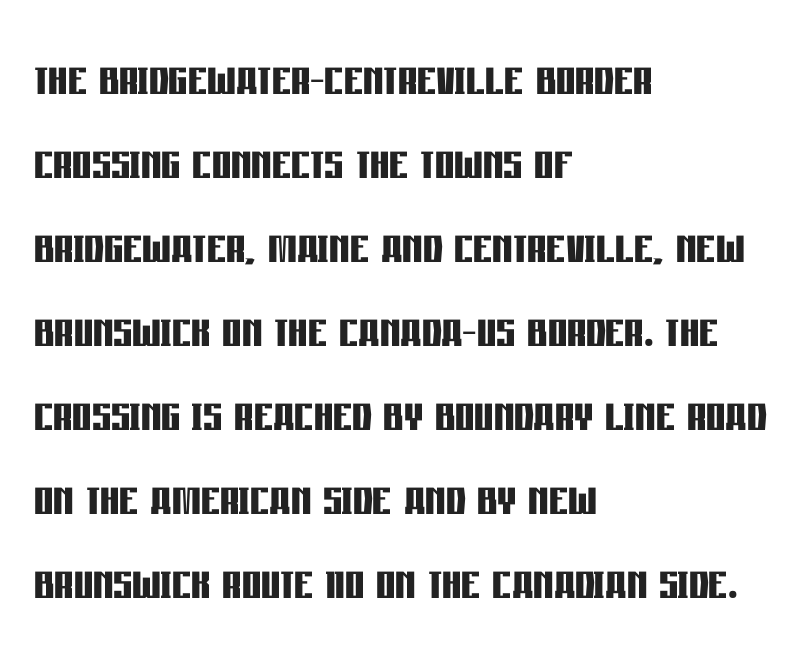
{"serif": "no", "italic": "no", "bold": "yes", "weight": "semibold", "width": "condensed", "stroke_contrast": "low", "x_height": "large", "monospaced": "no", "underline": "no", "align": "left", "line_spacing": "normal", "line_spacing_ratio": 1.4, "letter_spacing": "normal", "letter_spacing_em": 0.0, "glyph_px": 60}
